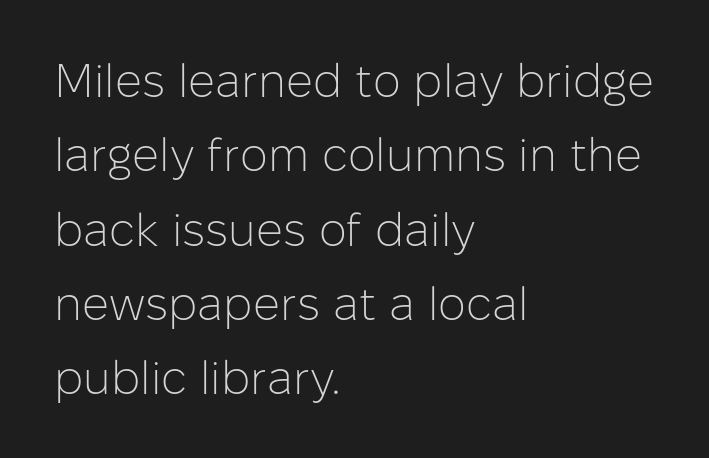
Q: Is the text bold? A: No.
Q: Is the text italic (slanted)? A: No, it is upright.
Q: Is the typeface a serif or a sans-serif typeface? A: Sans-serif.
Q: Is the text underlined? A: No.
Q: How is the paragraph aligned? A: Left-aligned.
Q: Is the spacing between letters normal or unusually wide? A: Normal.
Q: Is the spacing between lines tight, normal or loose? A: Normal.
Q: Width (condensed, normal, or wide)? A: Normal.
Q: Stroke contrast? A: Low.
Q: x-height? A: Medium.
Q: Monospaced? A: No.
